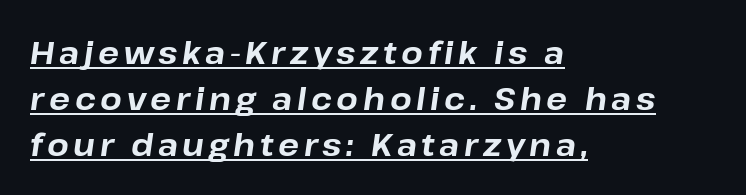
{"italic": "yes", "lean": "right", "slant_degrees": 8, "bold": "yes", "weight": "bold", "width": "normal", "stroke_contrast": "low", "x_height": "medium", "monospaced": "no", "underline": "yes", "align": "left", "line_spacing": "normal", "line_spacing_ratio": 1.48, "glyph_px": 31}
